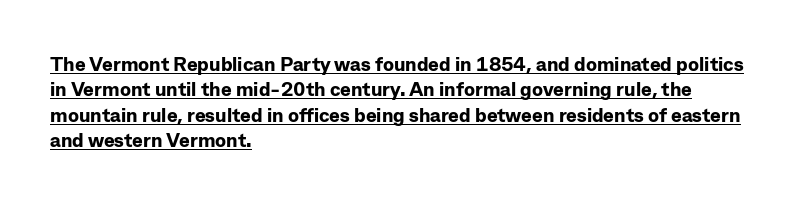
Q: Is the text bold? A: Yes.
Q: Is the text italic (slanted)? A: No, it is upright.
Q: Is the text underlined? A: Yes.
Q: How is the paragraph aligned? A: Left-aligned.
Q: Is the spacing between letters normal or unusually wide? A: Normal.
Q: Is the spacing between lines tight, normal or loose? A: Normal.
